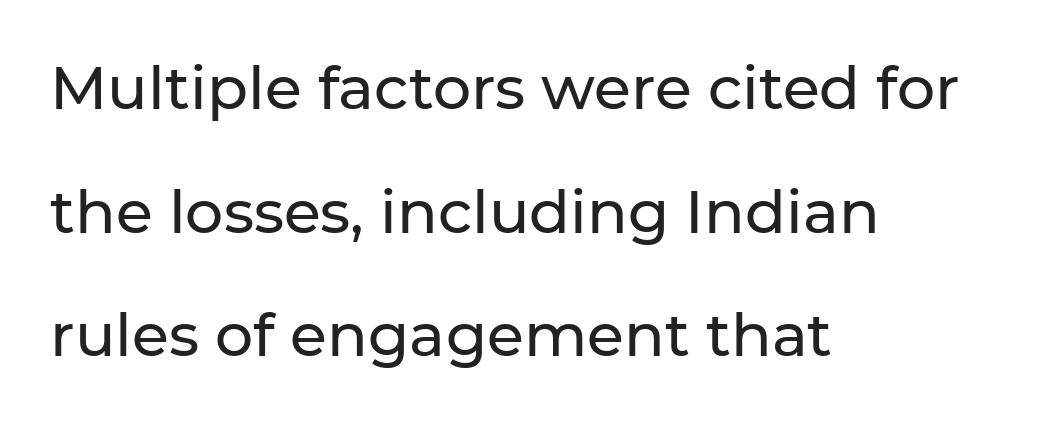
{"serif": "no", "italic": "no", "width": "normal", "stroke_contrast": "low", "x_height": "medium", "monospaced": "no", "underline": "no", "align": "left", "line_spacing": "loose", "line_spacing_ratio": 2.06, "letter_spacing": "normal", "letter_spacing_em": 0.0, "glyph_px": 60}
